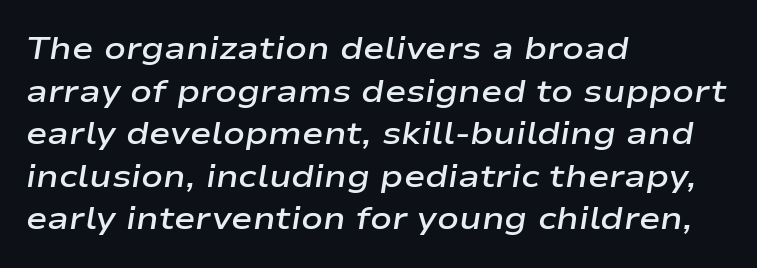
The image shows 32 px semibold, wide type, italic (leaning right); set left-aligned, normal line spacing (1.33x), normal letter spacing, not underlined; low stroke contrast and a medium x-height.
